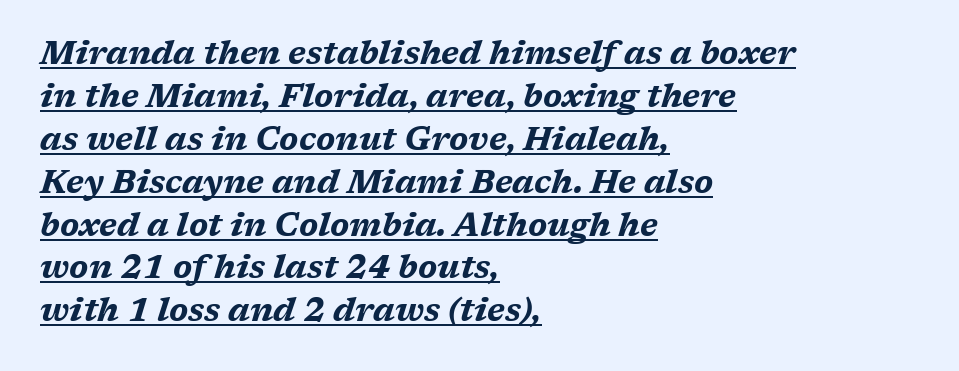
{"italic": "yes", "lean": "right", "slant_degrees": 17, "bold": "yes", "weight": "bold", "width": "wide", "stroke_contrast": "medium", "x_height": "medium", "monospaced": "no", "underline": "yes", "align": "left", "line_spacing": "normal", "line_spacing_ratio": 1.34, "letter_spacing": "normal", "letter_spacing_em": 0.0, "glyph_px": 32}
